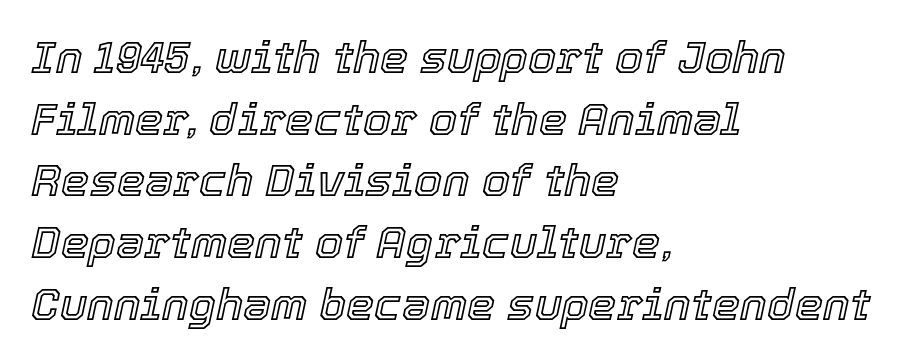
{"italic": "yes", "lean": "right", "slant_degrees": 12, "width": "normal", "x_height": "medium", "monospaced": "no", "underline": "no", "align": "left", "line_spacing": "normal", "line_spacing_ratio": 1.37, "letter_spacing": "normal", "letter_spacing_em": 0.0, "glyph_px": 45}
